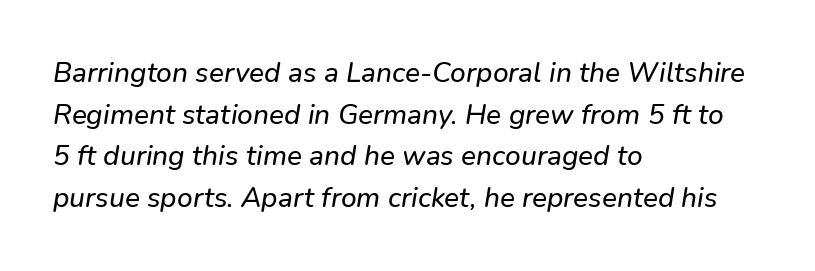
{"italic": "yes", "lean": "right", "slant_degrees": 9, "width": "normal", "stroke_contrast": "low", "x_height": "medium", "monospaced": "no", "underline": "no", "align": "left", "line_spacing": "normal", "line_spacing_ratio": 1.49, "letter_spacing": "normal", "letter_spacing_em": 0.0, "glyph_px": 28}
